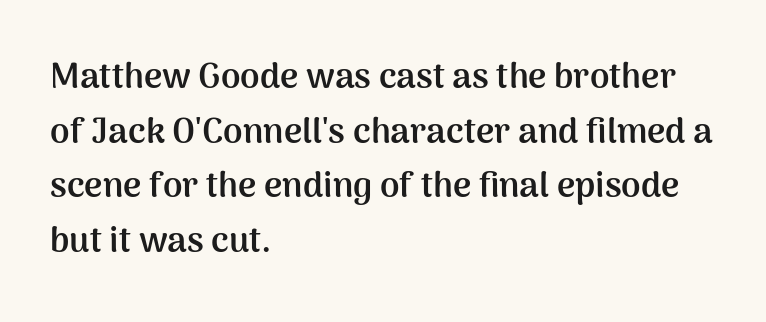
{"serif": "no", "italic": "no", "bold": "yes", "weight": "semibold", "width": "normal", "stroke_contrast": "medium", "x_height": "medium", "monospaced": "no", "underline": "no", "align": "left", "line_spacing": "normal", "line_spacing_ratio": 1.56, "letter_spacing": "normal", "letter_spacing_em": 0.0, "glyph_px": 35}
